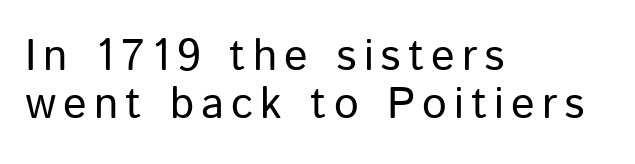
The font sits on the lighter half of the weight spectrum, regular included. Interline gaps are noticeably narrow in this sample. Leftover space on each line is placed entirely after the last word. Unlike italic type, these characters show no tilt at all.
